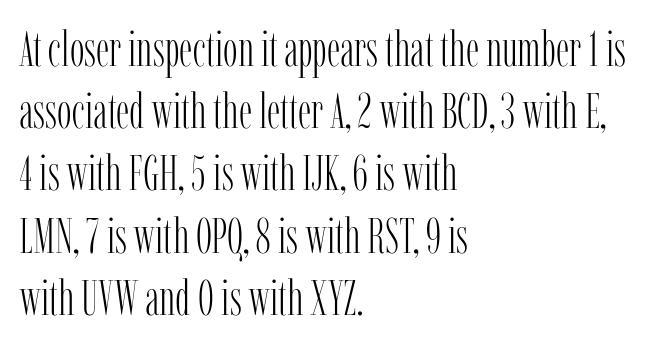
Q: Is the text bold? A: No.
Q: Is the text italic (slanted)? A: No, it is upright.
Q: Is the typeface a serif or a sans-serif typeface? A: Serif.
Q: Is the text underlined? A: No.
Q: How is the paragraph aligned? A: Left-aligned.
Q: Is the spacing between letters normal or unusually wide? A: Normal.
Q: Is the spacing between lines tight, normal or loose? A: Normal.
Q: Width (condensed, normal, or wide)? A: Condensed.
Q: Stroke contrast? A: Low.
Q: x-height? A: Medium.
Q: Monospaced? A: No.
